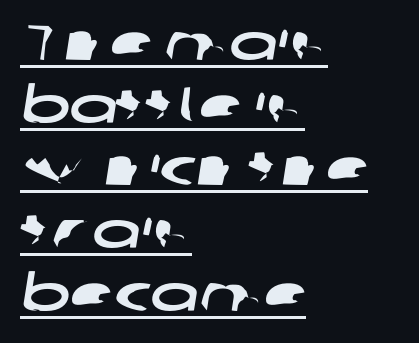
The image shows 51 px wide sans-serif type; set left-aligned, line spacing 1.23x, normal letter spacing, underlined; low stroke contrast and a medium x-height.
